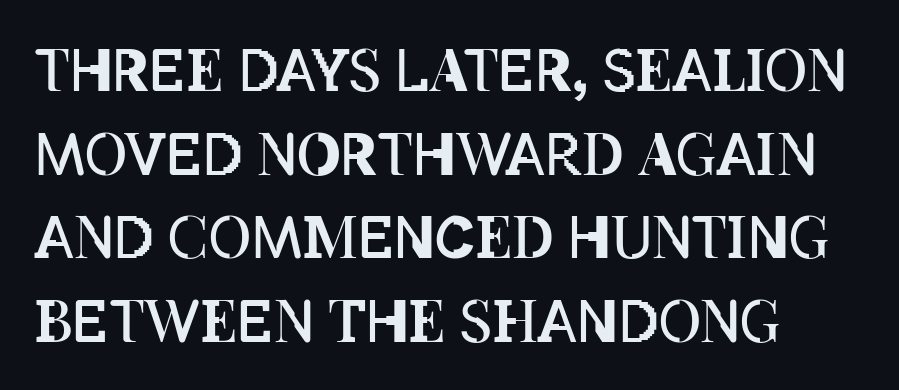
Q: Is the text bold? A: No.
Q: Is the text italic (slanted)? A: No, it is upright.
Q: Is the text underlined? A: No.
Q: How is the paragraph aligned? A: Left-aligned.
Q: Is the spacing between letters normal or unusually wide? A: Normal.
Q: Is the spacing between lines tight, normal or loose? A: Normal.
Q: Width (condensed, normal, or wide)? A: Condensed.
Q: Stroke contrast? A: Low.
Q: x-height? A: Large.
Q: Monospaced? A: No.
